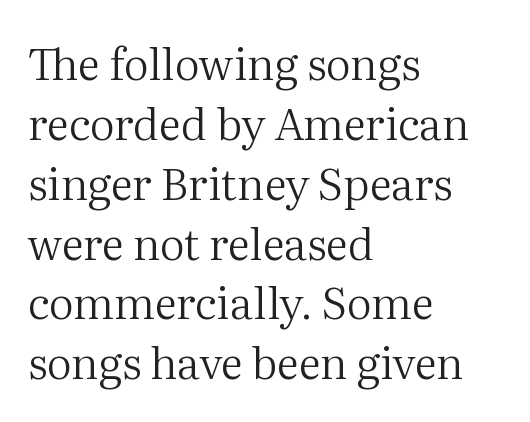
{"serif": "yes", "italic": "no", "bold": "no", "weight": "regular", "width": "normal", "stroke_contrast": "medium", "x_height": "medium", "monospaced": "no", "underline": "no", "align": "left", "line_spacing": "normal", "line_spacing_ratio": 1.36, "letter_spacing": "normal", "letter_spacing_em": 0.0, "glyph_px": 44}
